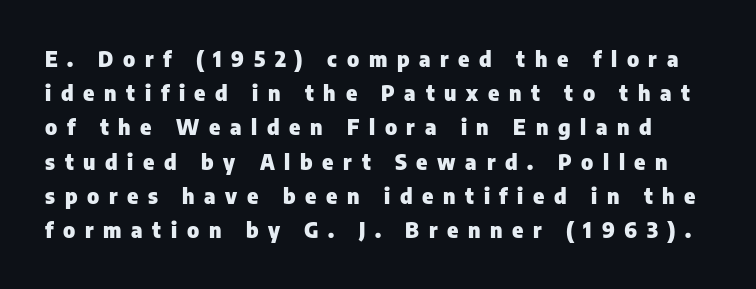
Underline: absent. Loose tracking; the words dissolve into strings of separated letters. Quick note: interline space is typical. Rendered with straight, roman letterforms.
